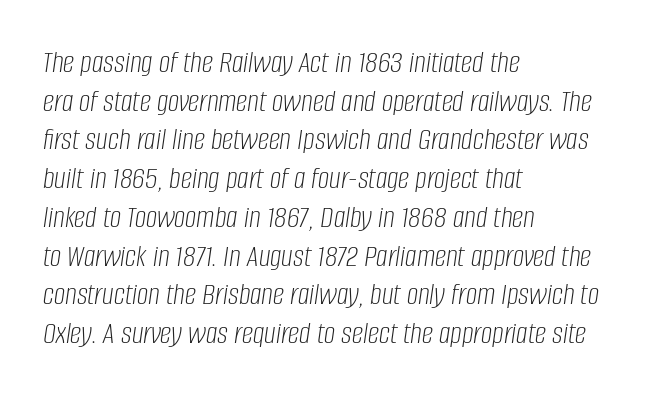
The image shows 32 px light, condensed type, italic (leaning right); set left-aligned, line spacing 1.21x, normal letter spacing, not underlined; low stroke contrast and a large x-height.
